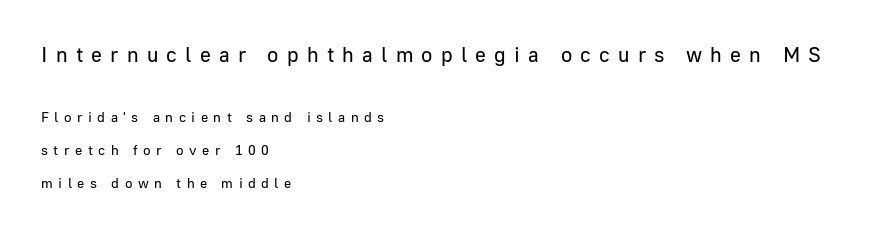
{"italic": "no", "bold": "no", "underline": "no", "align": "left", "line_spacing": "loose", "line_spacing_ratio": 2.37, "letter_spacing": "wide", "letter_spacing_em": 0.39, "larger_block": "first", "size_ratio": 1.5, "glyph_px": 21}
